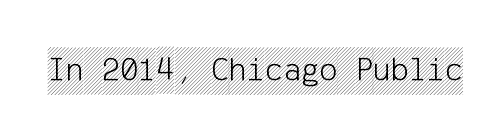
{"italic": "no", "width": "condensed", "x_height": "large", "underline": "no", "letter_spacing": "normal", "letter_spacing_em": 0.0, "glyph_px": 34}
